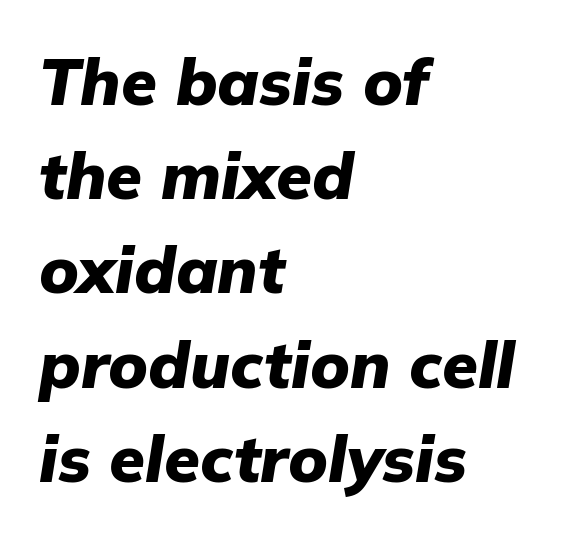
The image shows 65 px heavy type, italic (leaning right); set left-aligned, normal line spacing (1.45x), normal letter spacing, not underlined; low stroke contrast and a medium x-height.
